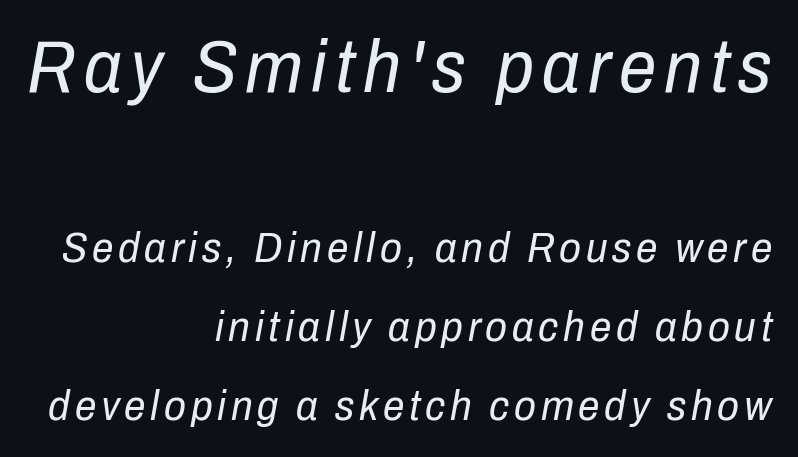
The image shows 75 px regular-weight, condensed type, italic (leaning right); set right-aligned, line spacing 1.84x, not underlined; the first (top) block is 1.74x larger; low stroke contrast and a medium x-height.
